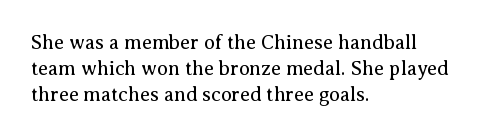
{"italic": "no", "bold": "no", "underline": "no", "align": "left", "line_spacing": "normal", "line_spacing_ratio": 1.3, "letter_spacing": "normal", "letter_spacing_em": 0.0, "glyph_px": 20}
